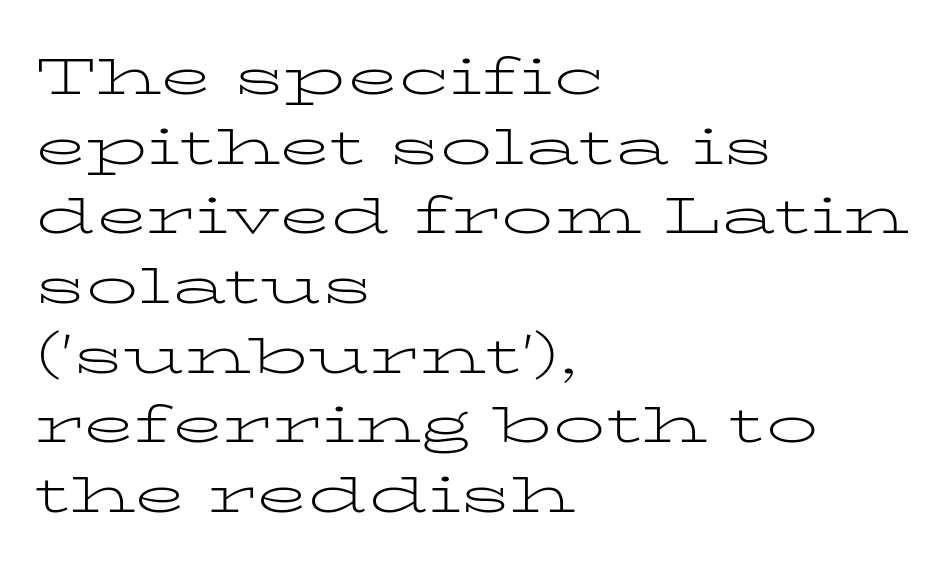
Q: Is the text bold? A: No.
Q: Is the text italic (slanted)? A: No, it is upright.
Q: Is the typeface a serif or a sans-serif typeface? A: Serif.
Q: Is the text underlined? A: No.
Q: How is the paragraph aligned? A: Left-aligned.
Q: Is the spacing between letters normal or unusually wide? A: Normal.
Q: Is the spacing between lines tight, normal or loose? A: Normal.
Q: Width (condensed, normal, or wide)? A: Wide.
Q: Stroke contrast? A: Low.
Q: x-height? A: Medium.
Q: Monospaced? A: No.
